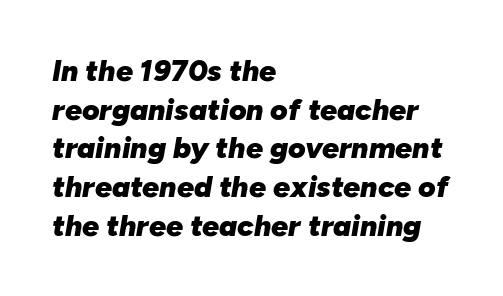
The image shows 30 px heavy type, italic (leaning right); set left-aligned, normal line spacing (1.29x), normal letter spacing, not underlined; low stroke contrast and a medium x-height.
